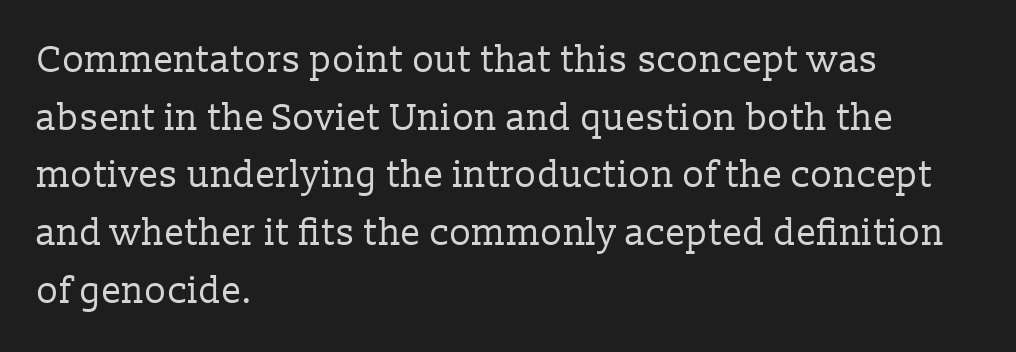
The image shows 37 px regular-weight serif type, upright; set left-aligned, normal line spacing (1.56x), normal letter spacing, not underlined; low stroke contrast and a medium x-height.
